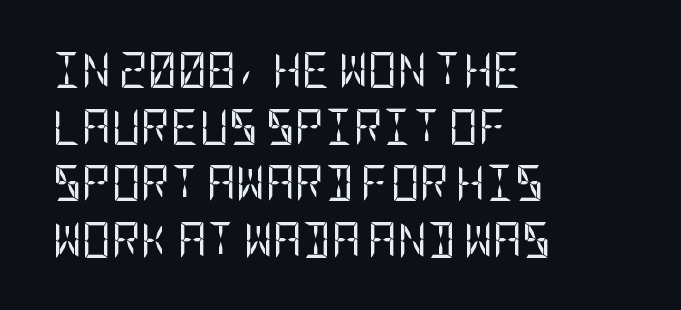
Q: Is the text bold? A: No.
Q: Is the text italic (slanted)? A: No, it is upright.
Q: Is the typeface a serif or a sans-serif typeface? A: Sans-serif.
Q: Is the text underlined? A: No.
Q: How is the paragraph aligned? A: Left-aligned.
Q: Is the spacing between letters normal or unusually wide? A: Normal.
Q: Is the spacing between lines tight, normal or loose? A: Normal.
Q: Width (condensed, normal, or wide)? A: Condensed.
Q: Stroke contrast? A: Low.
Q: x-height? A: Large.
